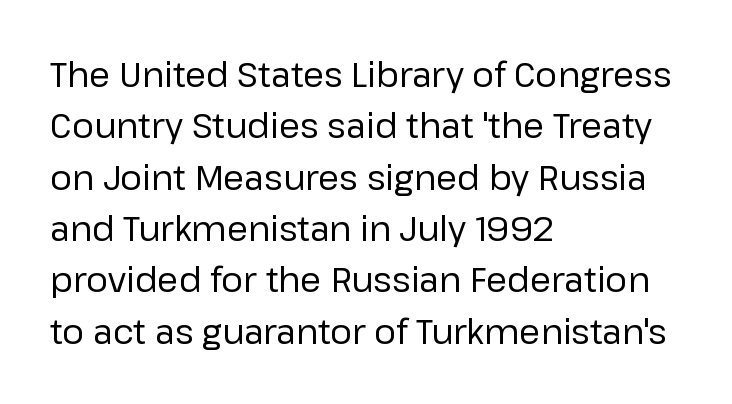
The image shows 34 px regular-weight sans-serif type, upright; set left-aligned, normal line spacing (1.51x), normal letter spacing, not underlined; low stroke contrast and a medium x-height.
